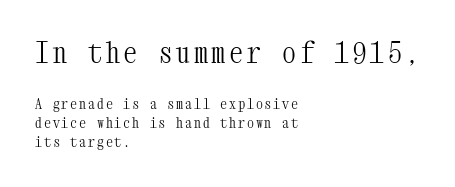
A classic flush-left, rag-right setting is used for this passage. The face used here is seriffed, in the tradition of book romans. Students, observe: this is what conventionally led text looks like. Between these two stacked blocks, the higher one wins on size. This sample uses an upright cut, with every glyph sitting square on the baseline. The weight tops out at a normal text grade.
